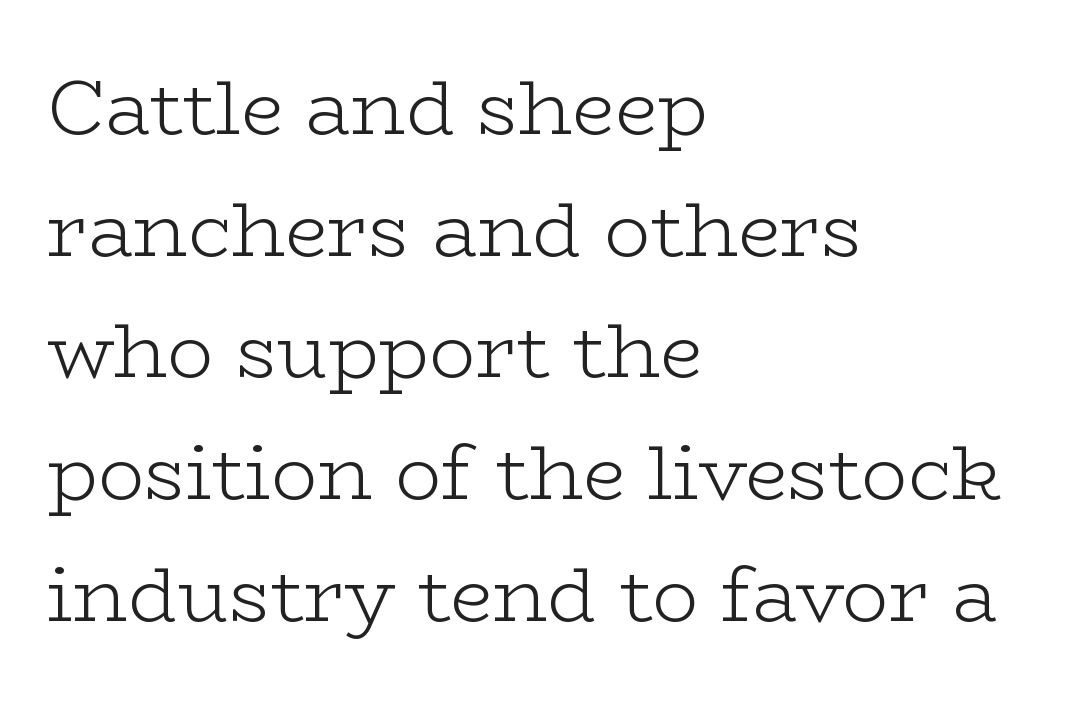
Q: Is the text bold? A: No.
Q: Is the text italic (slanted)? A: No, it is upright.
Q: Is the typeface a serif or a sans-serif typeface? A: Serif.
Q: Is the text underlined? A: No.
Q: How is the paragraph aligned? A: Left-aligned.
Q: Is the spacing between letters normal or unusually wide? A: Normal.
Q: Is the spacing between lines tight, normal or loose? A: Normal.
Q: Width (condensed, normal, or wide)? A: Wide.
Q: Stroke contrast? A: Low.
Q: x-height? A: Medium.
Q: Monospaced? A: No.
